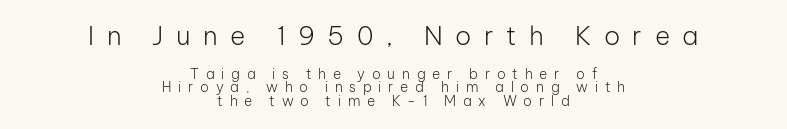
Q: Is the text bold? A: No.
Q: Is the text italic (slanted)? A: No, it is upright.
Q: Is the text underlined? A: No.
Q: How is the paragraph aligned? A: Centered.
Q: Is the spacing between letters normal or unusually wide? A: Unusually wide.
Q: Is the spacing between lines tight, normal or loose? A: Tight.
Q: Which block of text is set in a larger size, the first (top) or the second (bottom)? A: The first (top) one.
